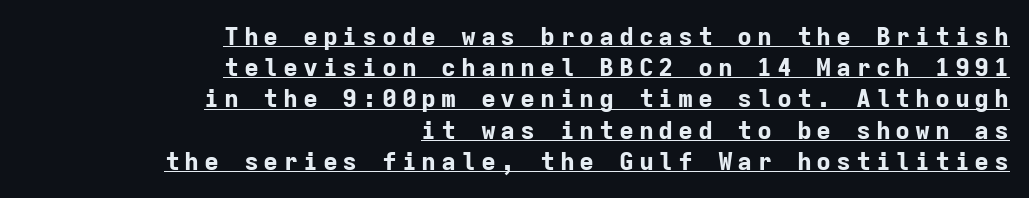
The image shows 25 px bold type, upright; set right-aligned, normal line spacing (1.25x), underlined.
